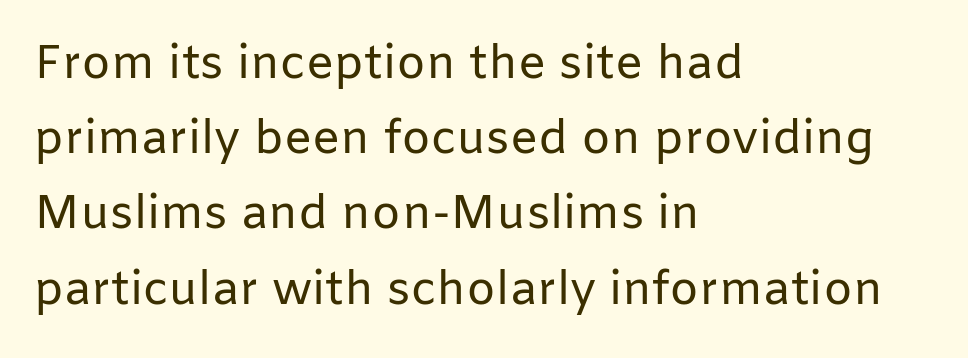
Q: Is the text bold? A: No.
Q: Is the text italic (slanted)? A: No, it is upright.
Q: Is the typeface a serif or a sans-serif typeface? A: Sans-serif.
Q: Is the text underlined? A: No.
Q: How is the paragraph aligned? A: Left-aligned.
Q: Is the spacing between letters normal or unusually wide? A: Normal.
Q: Is the spacing between lines tight, normal or loose? A: Normal.
Q: Width (condensed, normal, or wide)? A: Normal.
Q: Stroke contrast? A: Low.
Q: x-height? A: Medium.
Q: Monospaced? A: No.
